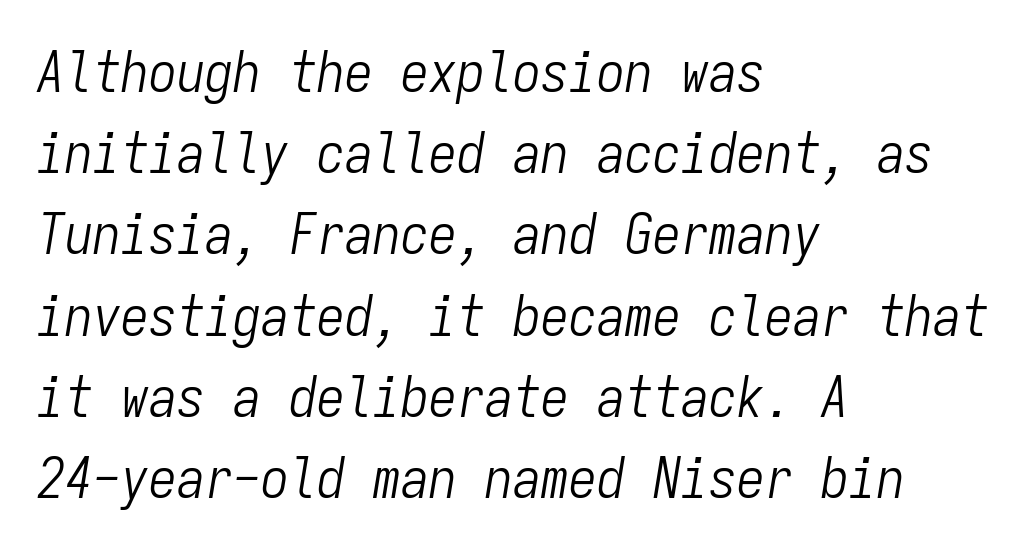
{"italic": "yes", "lean": "right", "slant_degrees": 9, "bold": "no", "weight": "light", "width": "condensed", "stroke_contrast": "low", "x_height": "medium", "monospaced": "yes", "underline": "no", "align": "left", "line_spacing": "normal", "line_spacing_ratio": 1.45, "letter_spacing": "normal", "letter_spacing_em": 0.0, "glyph_px": 56}
